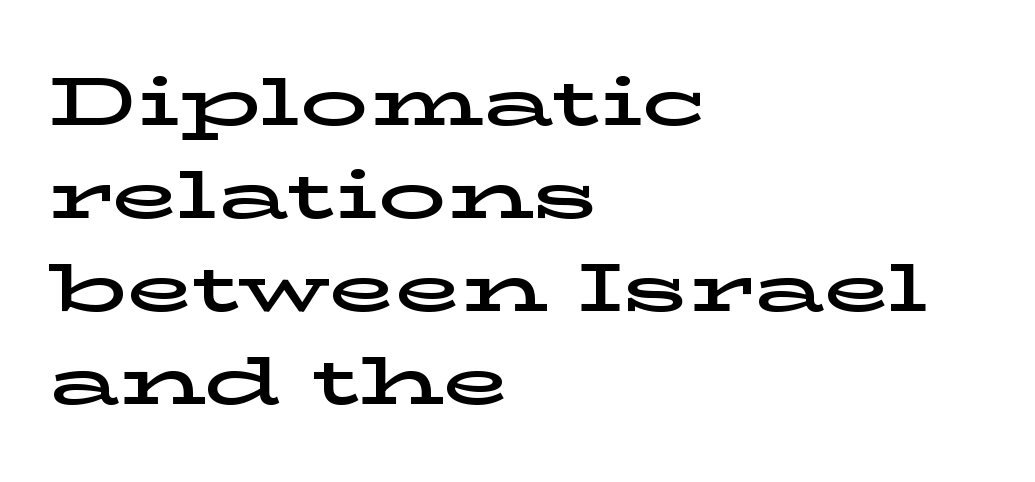
{"serif": "yes", "italic": "no", "width": "wide", "stroke_contrast": "low", "x_height": "medium", "monospaced": "no", "underline": "no", "align": "left", "line_spacing": "normal", "line_spacing_ratio": 1.37, "letter_spacing": "normal", "letter_spacing_em": 0.0, "glyph_px": 68}
